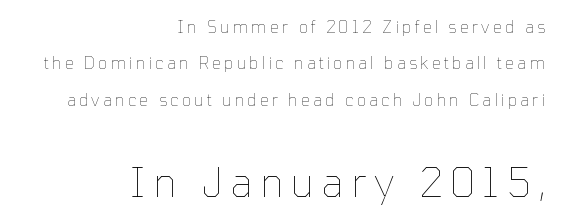
Q: Is the text bold? A: No.
Q: Is the text italic (slanted)? A: No, it is upright.
Q: Is the text underlined? A: No.
Q: How is the paragraph aligned? A: Right-aligned.
Q: Is the spacing between letters normal or unusually wide? A: Unusually wide.
Q: Is the spacing between lines tight, normal or loose? A: Loose.
Q: Which block of text is set in a larger size, the first (top) or the second (bottom)? A: The second (bottom) one.
Q: Width (condensed, normal, or wide)? A: Normal.
Q: Stroke contrast? A: Low.
Q: x-height? A: Medium.
Q: Monospaced? A: No.
